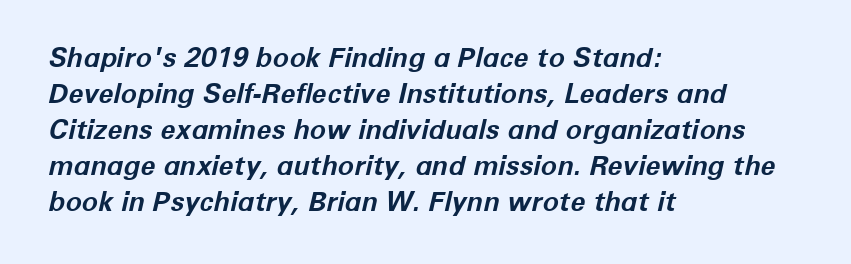
Compared with an ordinary text face, these strokes are far heavier — a full bold. You can tell it's italic because the verticals aren't actually vertical. Letter spacing: default. Descender tails drop into unmarked territory. The compositor pushed each line to the left boundary. Compared with typical paragraphs, the rows here are spaced about the same.
